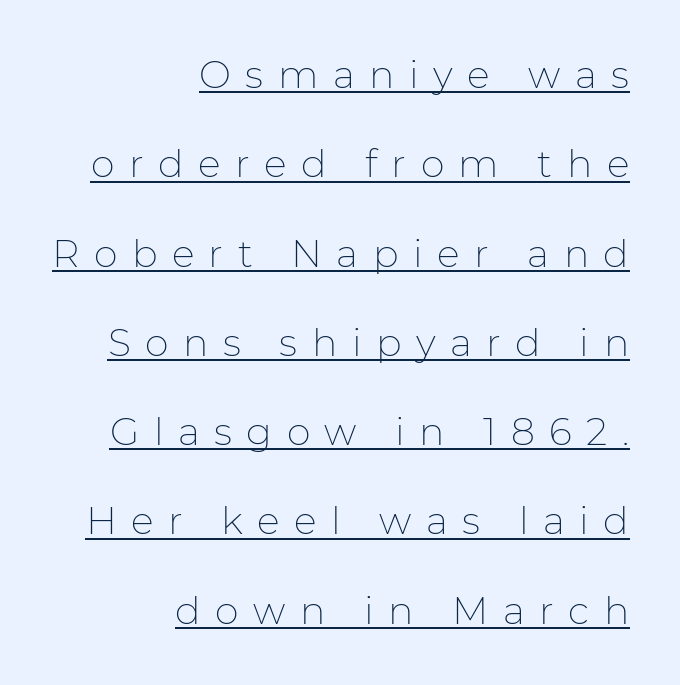
The image shows 38 px thin sans-serif type, upright; set right-aligned, loose line spacing (2.35x), unusually wide letter spacing (+0.38 em), underlined; low stroke contrast and a medium x-height.
